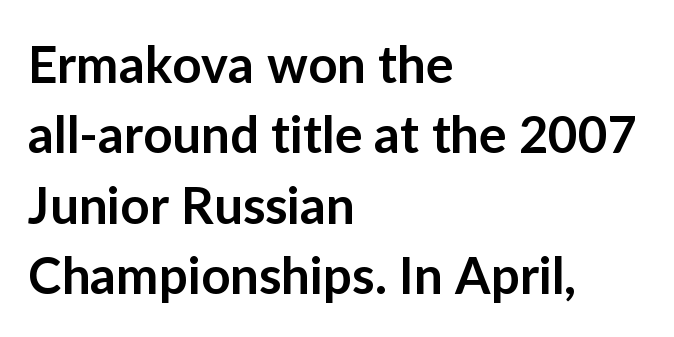
What's the leading like? Ordinary, nothing unusual. The type family on display is of the sans-serif kind. Caption: semibold face, moderately heavy strokes. Spacing verdict: proportional, widths tailored to each character. The typesetter chose a ragged-right arrangement here. The lettering stays uniformly vertical, giving the passage a roman look.
